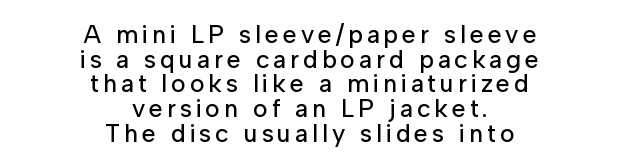
The image shows 25 px text type, upright; set centered, tight line spacing (0.99x), not underlined.
